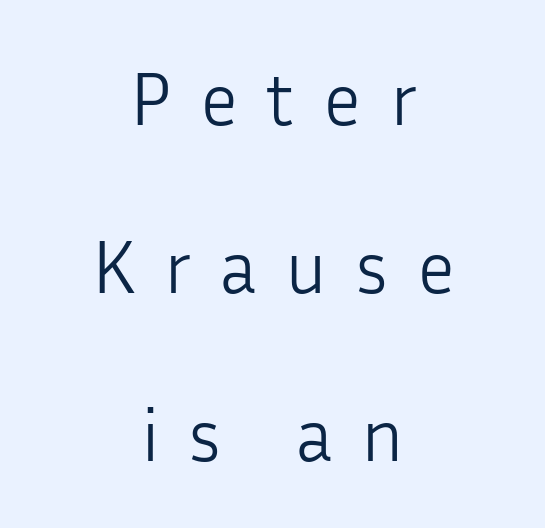
The image shows 76 px light sans-serif type, upright; set centered, loose line spacing (2.21x), unusually wide letter spacing (+0.38 em), not underlined; low stroke contrast and a medium x-height.
